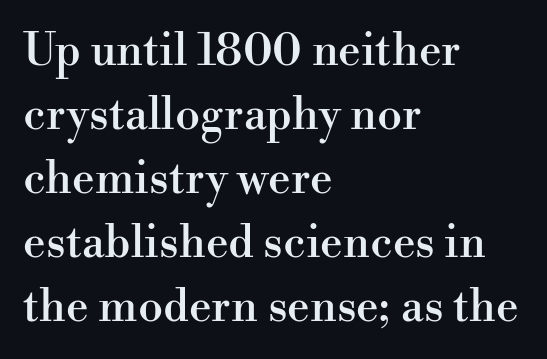
Successive baselines arrive at the customary interval. A clean baseline with only descenders dipping below it. In terms of letterform style, serifs are clearly present. How are the letters spaced? Ordinarily, with no added tracking.
